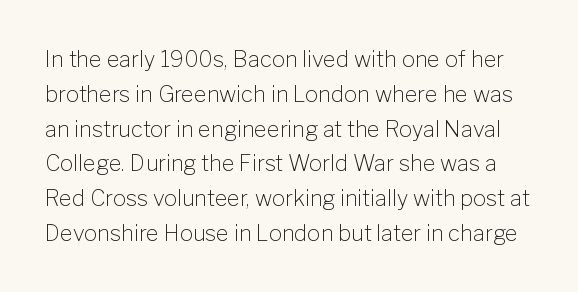
{"italic": "no", "bold": "no", "underline": "no", "line_spacing": "normal", "line_spacing_ratio": 1.58, "letter_spacing": "normal", "letter_spacing_em": 0.0, "glyph_px": 22}
